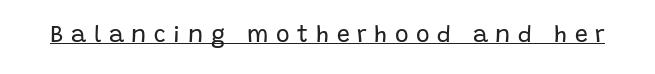
{"italic": "no", "bold": "no", "underline": "yes", "letter_spacing": "wide", "letter_spacing_em": 0.33, "glyph_px": 23}
